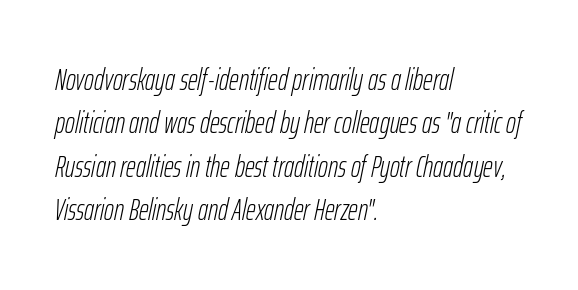
Q: Is the text bold? A: No.
Q: Is the text italic (slanted)? A: Yes, it leans right by about 12 degrees.
Q: Is the text underlined? A: No.
Q: How is the paragraph aligned? A: Left-aligned.
Q: Is the spacing between letters normal or unusually wide? A: Normal.
Q: Is the spacing between lines tight, normal or loose? A: Normal.
Q: Width (condensed, normal, or wide)? A: Condensed.
Q: Stroke contrast? A: Low.
Q: x-height? A: Medium.
Q: Monospaced? A: No.
